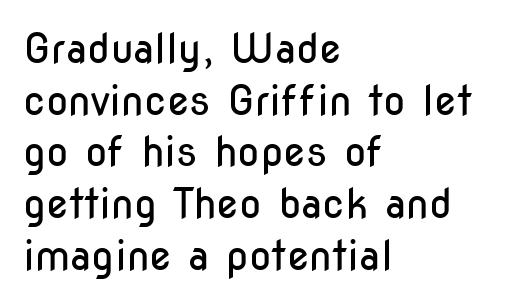
Q: Is the text bold? A: No.
Q: Is the text italic (slanted)? A: No, it is upright.
Q: Is the typeface a serif or a sans-serif typeface? A: Sans-serif.
Q: Is the text underlined? A: No.
Q: How is the paragraph aligned? A: Left-aligned.
Q: Is the spacing between letters normal or unusually wide? A: Normal.
Q: Is the spacing between lines tight, normal or loose? A: Normal.
Q: Width (condensed, normal, or wide)? A: Condensed.
Q: Stroke contrast? A: Low.
Q: x-height? A: Medium.
Q: Monospaced? A: No.
